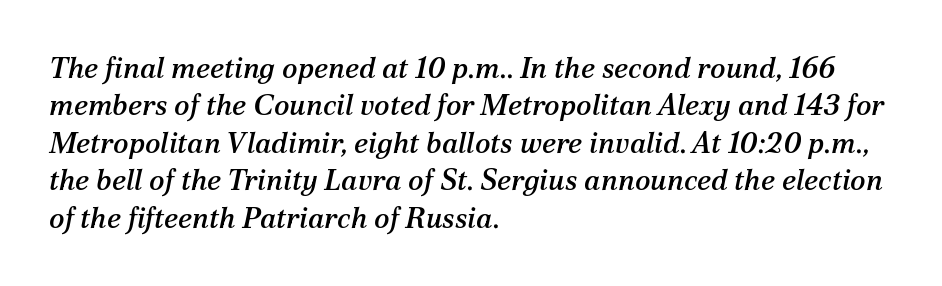
{"serif": "yes", "italic": "yes", "lean": "right", "slant_degrees": 12, "width": "normal", "stroke_contrast": "medium", "x_height": "medium", "monospaced": "no", "underline": "no", "align": "left", "line_spacing": "normal", "line_spacing_ratio": 1.29, "letter_spacing": "normal", "letter_spacing_em": 0.0, "glyph_px": 29}
